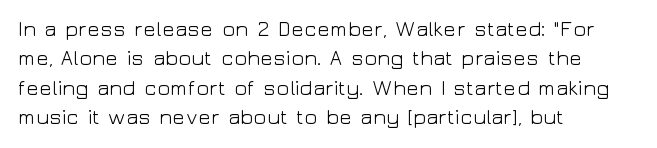
A clean baseline with only descenders dipping below it. If you drew a line through each stem, it would be perfectly vertical. Honestly, the row spacing looks completely unremarkable. Is this a heavy cut? Hardly; it is regular or lighter.
